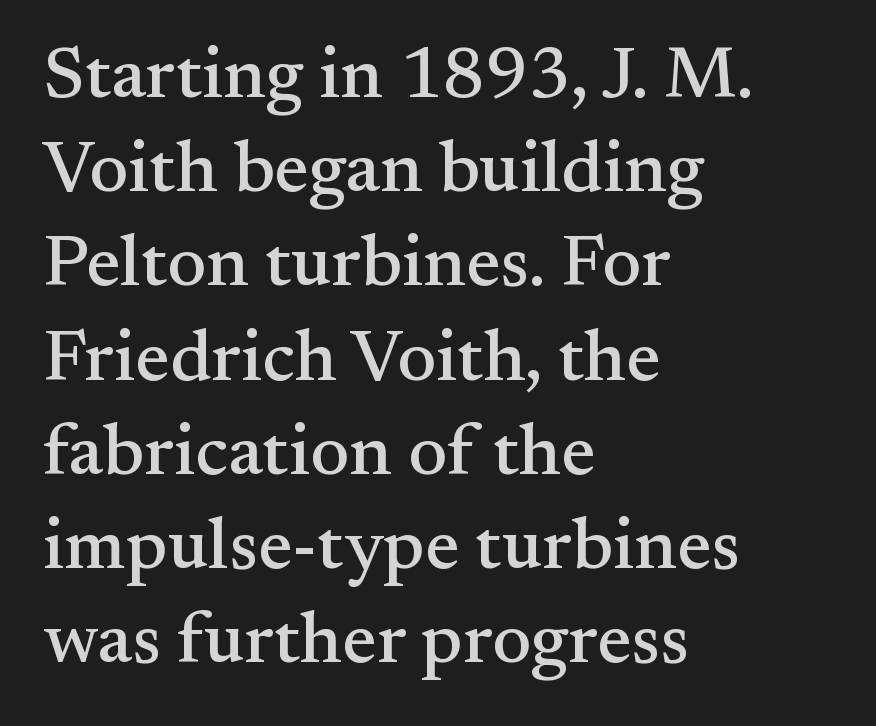
{"serif": "yes", "italic": "no", "width": "normal", "stroke_contrast": "medium", "x_height": "small", "monospaced": "no", "underline": "no", "align": "left", "line_spacing": "normal", "line_spacing_ratio": 1.29, "letter_spacing": "normal", "letter_spacing_em": 0.0, "glyph_px": 73}
